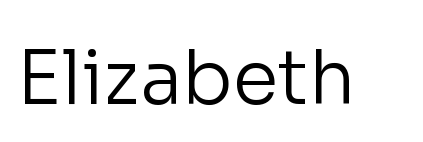
The image shows 74 px regular-weight sans-serif type, upright; set normal letter spacing, not underlined; low stroke contrast and a medium x-height.
